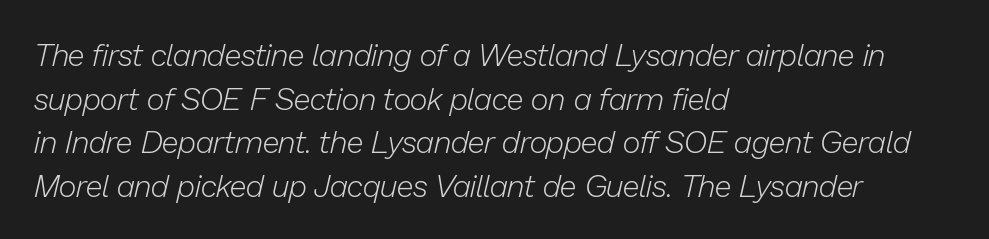
{"italic": "yes", "lean": "right", "slant_degrees": 13, "bold": "no", "weight": "light", "width": "normal", "stroke_contrast": "low", "x_height": "medium", "monospaced": "no", "underline": "no", "align": "left", "line_spacing": "normal", "line_spacing_ratio": 1.41, "letter_spacing": "normal", "letter_spacing_em": 0.0, "glyph_px": 31}
